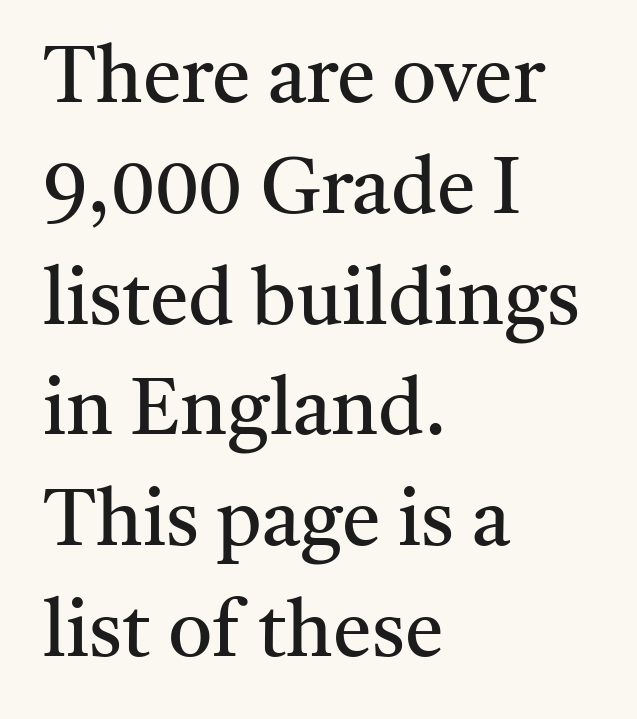
The image shows 78 px regular-weight serif type, upright; set left-aligned, normal line spacing (1.42x), normal letter spacing, not underlined; medium stroke contrast and a medium x-height.
